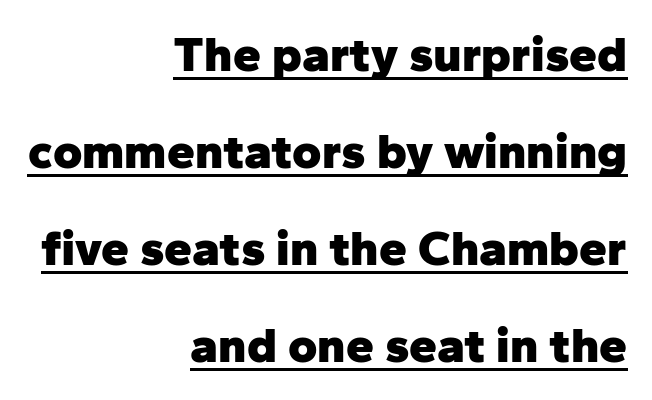
Q: Is the text bold? A: Yes.
Q: Is the text italic (slanted)? A: No, it is upright.
Q: Is the typeface a serif or a sans-serif typeface? A: Sans-serif.
Q: Is the text underlined? A: Yes.
Q: How is the paragraph aligned? A: Right-aligned.
Q: Is the spacing between letters normal or unusually wide? A: Normal.
Q: Is the spacing between lines tight, normal or loose? A: Loose.
Q: Width (condensed, normal, or wide)? A: Normal.
Q: Stroke contrast? A: Low.
Q: x-height? A: Medium.
Q: Monospaced? A: No.
